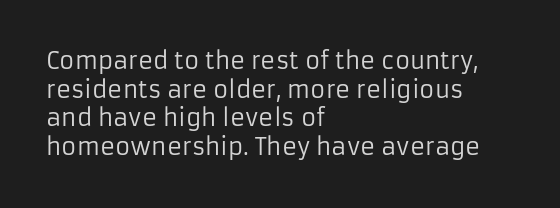
Beneath every word, the page is bare. On a weight scale, this lands at 450 or below. Look at the tracking — it's just the regular setting, nothing added. The typesetter chose a ragged-right arrangement here. Upright lettering throughout.
